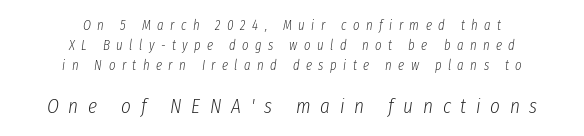
{"italic": "yes", "lean": "right", "slant_degrees": 8, "bold": "no", "underline": "no", "align": "center", "line_spacing": "normal", "line_spacing_ratio": 1.44, "letter_spacing": "wide", "letter_spacing_em": 0.46, "larger_block": "second", "size_ratio": 1.5, "glyph_px": 21}
